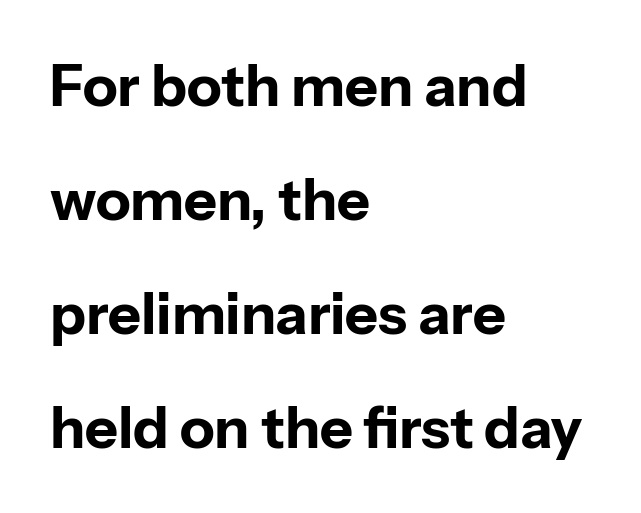
Q: Is the text bold? A: Yes.
Q: Is the text italic (slanted)? A: No, it is upright.
Q: Is the typeface a serif or a sans-serif typeface? A: Sans-serif.
Q: Is the text underlined? A: No.
Q: How is the paragraph aligned? A: Left-aligned.
Q: Is the spacing between letters normal or unusually wide? A: Normal.
Q: Is the spacing between lines tight, normal or loose? A: Loose.
Q: Width (condensed, normal, or wide)? A: Normal.
Q: Stroke contrast? A: Low.
Q: x-height? A: Medium.
Q: Monospaced? A: No.
